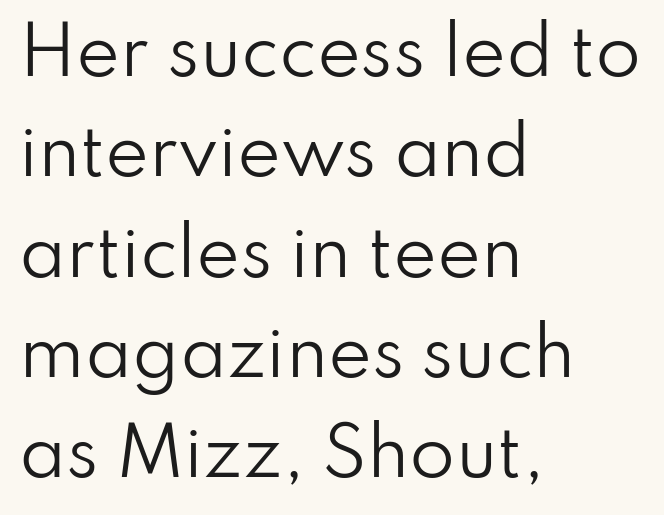
{"serif": "no", "italic": "no", "bold": "no", "weight": "regular", "width": "normal", "stroke_contrast": "low", "x_height": "small", "monospaced": "no", "underline": "no", "align": "left", "line_spacing": "normal", "line_spacing_ratio": 1.52, "letter_spacing": "normal", "letter_spacing_em": 0.0, "glyph_px": 66}
